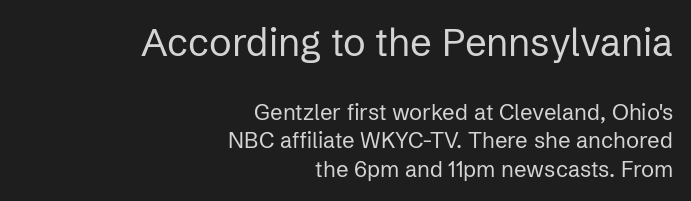
The image shows 38 px regular-weight sans-serif type, upright; set right-aligned, normal line spacing (1.3x), normal letter spacing, not underlined; the first (top) block is 1.73x larger; low stroke contrast and a medium x-height.
